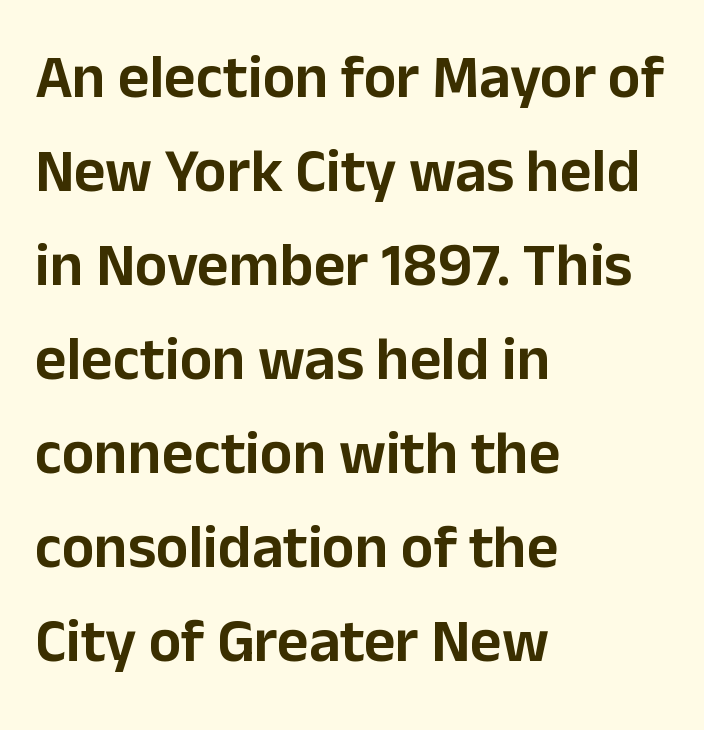
If you drew a ruler down the left edge, every line would touch it. The rendering keeps characters at their native spacing. The type sits square on the baseline with zero lean. The foot of each line stays bare and open.
